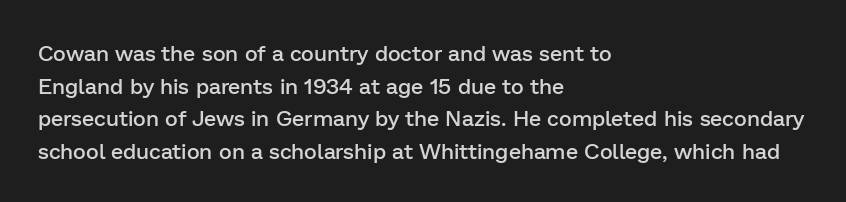
The image shows 22 px text type, upright; set left-aligned, normal line spacing (1.48x), normal letter spacing, not underlined.
